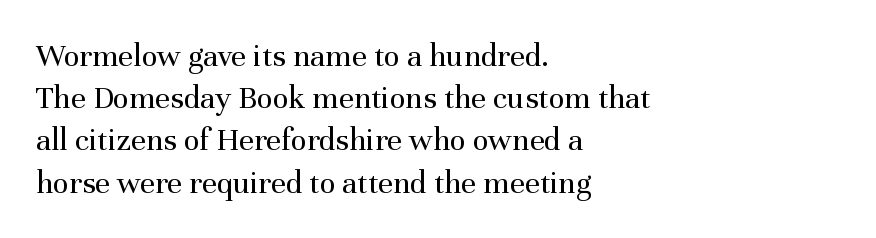
The image shows 33 px regular-weight serif type, upright; set left-aligned, normal line spacing (1.28x), normal letter spacing, not underlined; medium stroke contrast and a medium x-height.
